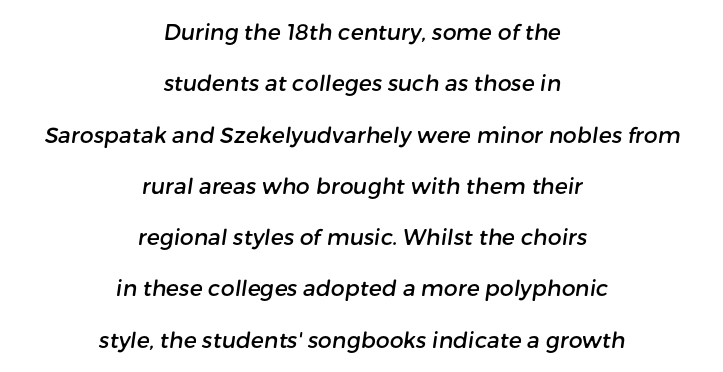
{"underline": "no", "align": "center", "line_spacing": "loose", "line_spacing_ratio": 2.33, "letter_spacing": "normal", "letter_spacing_em": 0.0, "glyph_px": 22}
